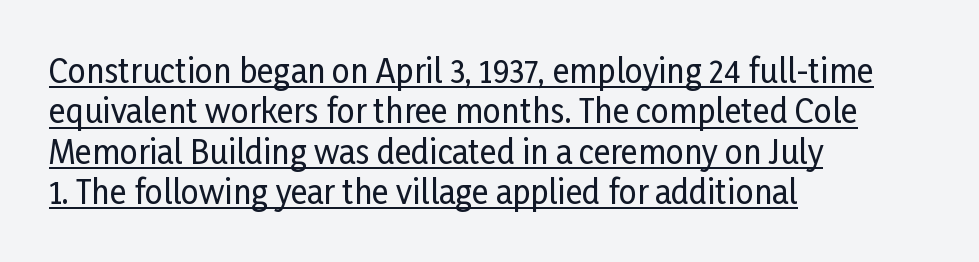
Q: Is the text italic (slanted)? A: No, it is upright.
Q: Is the typeface a serif or a sans-serif typeface? A: Sans-serif.
Q: Is the text underlined? A: Yes.
Q: How is the paragraph aligned? A: Left-aligned.
Q: Is the spacing between letters normal or unusually wide? A: Normal.
Q: Is the spacing between lines tight, normal or loose? A: Normal.
Q: Width (condensed, normal, or wide)? A: Condensed.
Q: Stroke contrast? A: Low.
Q: x-height? A: Medium.
Q: Monospaced? A: No.
